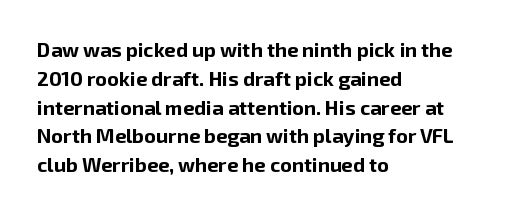
The image shows 20 px bold type, upright; set left-aligned, normal line spacing (1.44x), normal letter spacing, not underlined.
